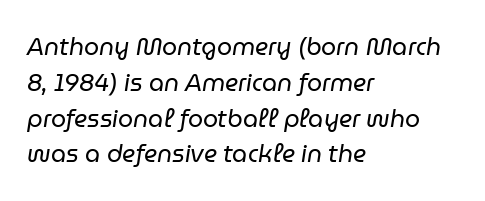
{"italic": "yes", "lean": "right", "slant_degrees": 9, "bold": "no", "underline": "no", "align": "left", "line_spacing": "normal", "line_spacing_ratio": 1.49, "letter_spacing": "normal", "letter_spacing_em": 0.0, "glyph_px": 24}
